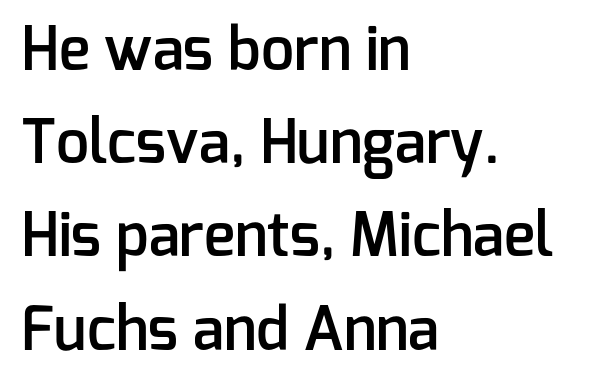
Q: Is the text bold? A: Semi-bold.
Q: Is the text italic (slanted)? A: No, it is upright.
Q: Is the typeface a serif or a sans-serif typeface? A: Sans-serif.
Q: Is the text underlined? A: No.
Q: How is the paragraph aligned? A: Left-aligned.
Q: Is the spacing between letters normal or unusually wide? A: Normal.
Q: Is the spacing between lines tight, normal or loose? A: Normal.
Q: Width (condensed, normal, or wide)? A: Normal.
Q: Stroke contrast? A: Low.
Q: x-height? A: Medium.
Q: Monospaced? A: No.
